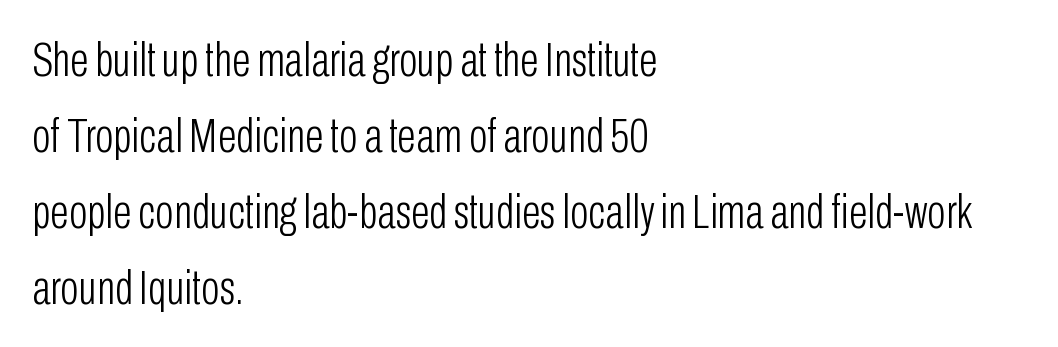
{"serif": "no", "italic": "no", "bold": "no", "weight": "light", "width": "condensed", "stroke_contrast": "low", "x_height": "medium", "monospaced": "no", "underline": "no", "align": "left", "line_spacing": "normal", "line_spacing_ratio": 1.55, "letter_spacing": "normal", "letter_spacing_em": 0.0, "glyph_px": 49}
